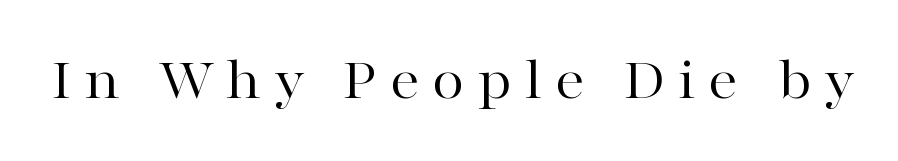
Q: Is the text bold? A: No.
Q: Is the text italic (slanted)? A: No, it is upright.
Q: Is the typeface a serif or a sans-serif typeface? A: Serif.
Q: Is the text underlined? A: No.
Q: Is the spacing between letters normal or unusually wide? A: Unusually wide.
Q: Width (condensed, normal, or wide)? A: Wide.
Q: Stroke contrast? A: High.
Q: x-height? A: Medium.
Q: Monospaced? A: No.
